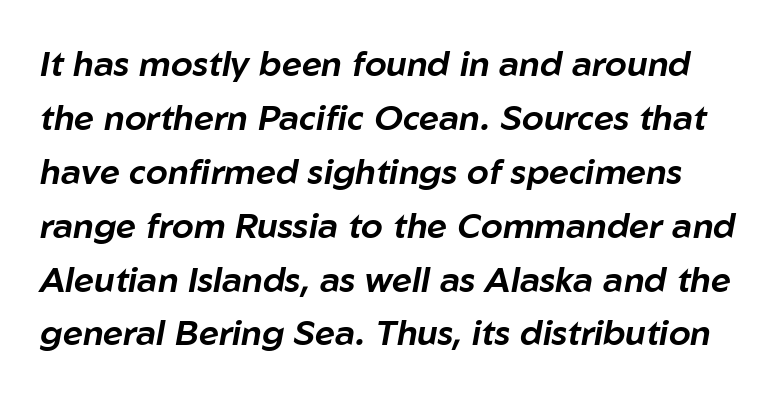
{"italic": "yes", "lean": "right", "slant_degrees": 10, "width": "normal", "stroke_contrast": "low", "x_height": "medium", "monospaced": "no", "underline": "no", "line_spacing": "normal", "line_spacing_ratio": 1.54, "letter_spacing": "normal", "letter_spacing_em": 0.0, "glyph_px": 35}
